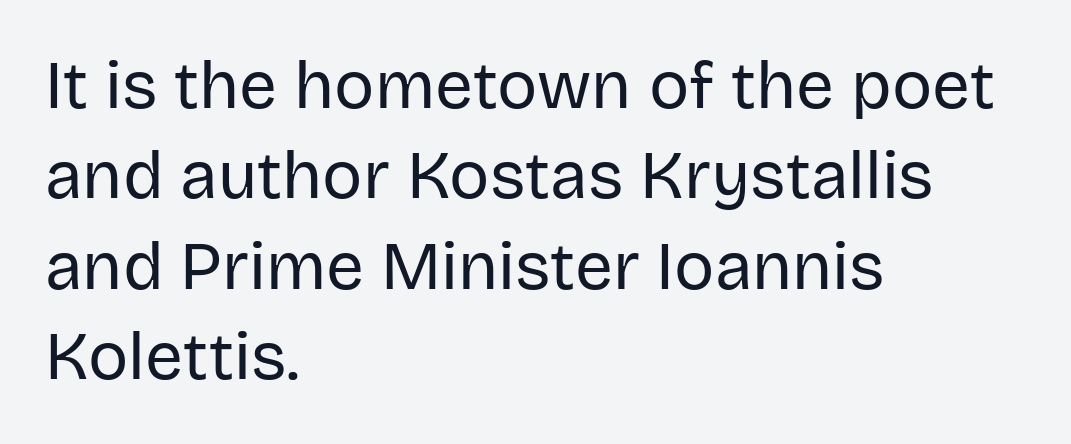
The image shows 67 px regular-weight sans-serif type, upright; set left-aligned, normal line spacing (1.35x), normal letter spacing, not underlined; low stroke contrast and a large x-height.
